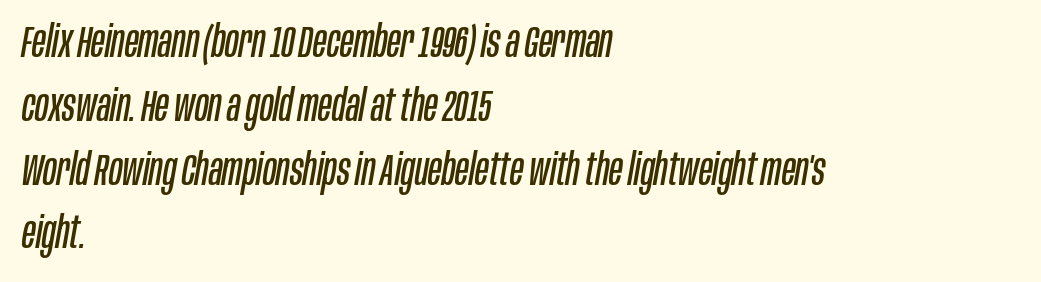
The image shows 44 px regular-weight, condensed type, italic (leaning right); set left-aligned, normal line spacing (1.45x), normal letter spacing, not underlined; low stroke contrast and a large x-height.
